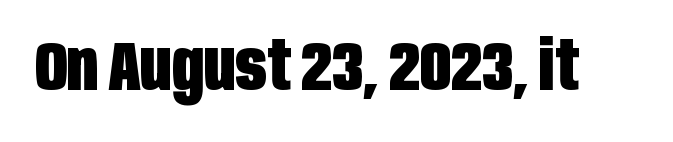
{"serif": "no", "italic": "no", "bold": "yes", "weight": "heavy", "width": "condensed", "stroke_contrast": "low", "x_height": "large", "monospaced": "no", "underline": "no", "letter_spacing": "normal", "letter_spacing_em": 0.0, "glyph_px": 69}
